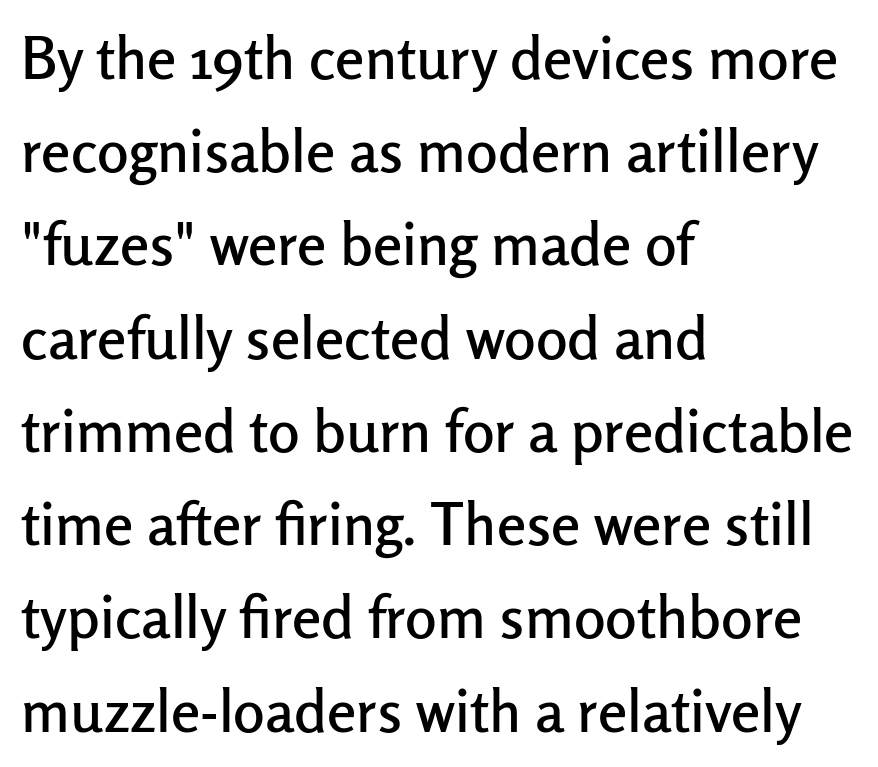
{"serif": "no", "italic": "no", "width": "normal", "stroke_contrast": "low", "x_height": "medium", "monospaced": "no", "underline": "no", "align": "left", "line_spacing": "normal", "line_spacing_ratio": 1.58, "letter_spacing": "normal", "letter_spacing_em": 0.0, "glyph_px": 59}
